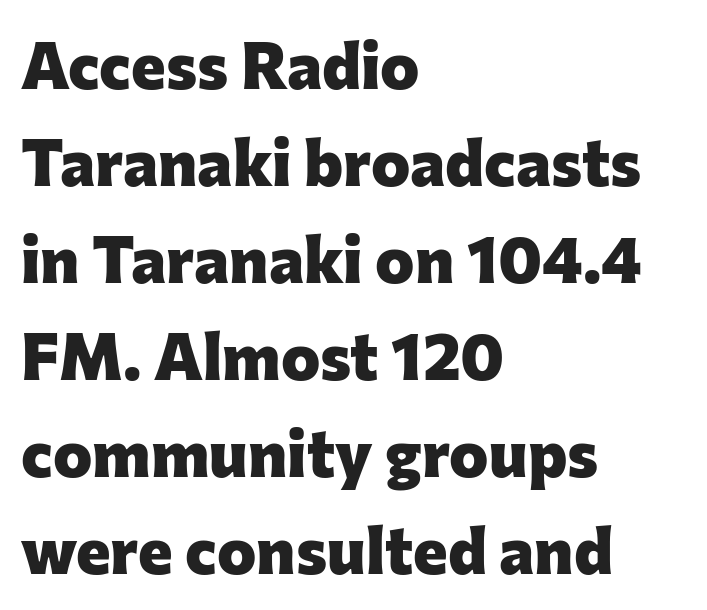
{"serif": "no", "italic": "no", "bold": "yes", "weight": "heavy", "width": "normal", "stroke_contrast": "low", "x_height": "medium", "monospaced": "no", "underline": "no", "align": "left", "line_spacing": "normal", "line_spacing_ratio": 1.47, "letter_spacing": "normal", "letter_spacing_em": 0.0, "glyph_px": 66}
